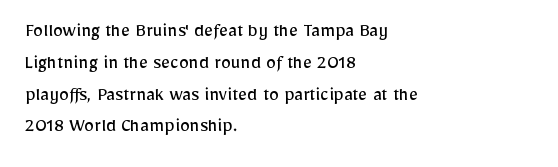
This is not heavy type; no bold has been used. Tracking here is standard; glyphs follow each other at the usual distance. Horizontal bands of white between lines are of average thickness. Underlining? Definitely not there. A student would call this left alignment; a typographer would say flush left, rag right.
